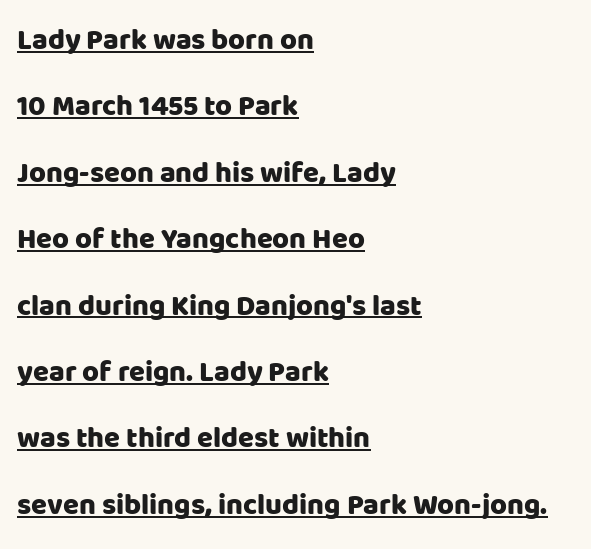
Q: Is the text italic (slanted)? A: No, it is upright.
Q: Is the typeface a serif or a sans-serif typeface? A: Sans-serif.
Q: Is the text underlined? A: Yes.
Q: How is the paragraph aligned? A: Left-aligned.
Q: Is the spacing between letters normal or unusually wide? A: Normal.
Q: Is the spacing between lines tight, normal or loose? A: Loose.
Q: Width (condensed, normal, or wide)? A: Normal.
Q: Stroke contrast? A: Low.
Q: x-height? A: Large.
Q: Monospaced? A: No.
